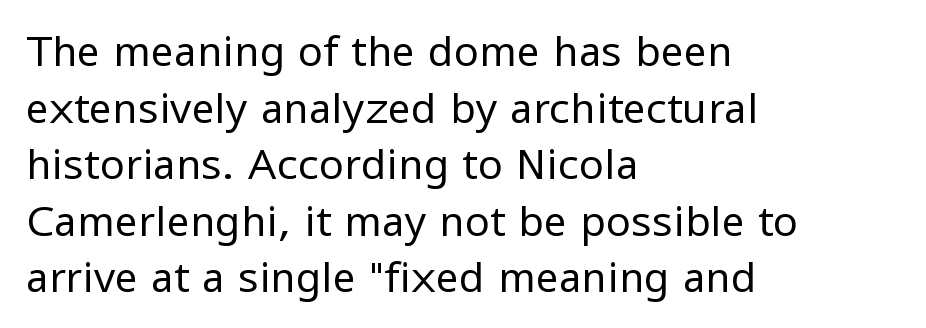
Q: Is the text bold? A: No.
Q: Is the text italic (slanted)? A: No, it is upright.
Q: Is the typeface a serif or a sans-serif typeface? A: Sans-serif.
Q: Is the text underlined? A: No.
Q: How is the paragraph aligned? A: Left-aligned.
Q: Is the spacing between letters normal or unusually wide? A: Normal.
Q: Is the spacing between lines tight, normal or loose? A: Normal.
Q: Width (condensed, normal, or wide)? A: Normal.
Q: Stroke contrast? A: Low.
Q: x-height? A: Medium.
Q: Monospaced? A: No.
